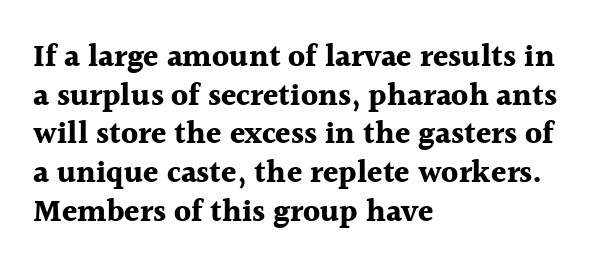
The image shows 31 px bold serif type, upright; set left-aligned, normal line spacing (1.25x), normal letter spacing, not underlined; a medium x-height.
